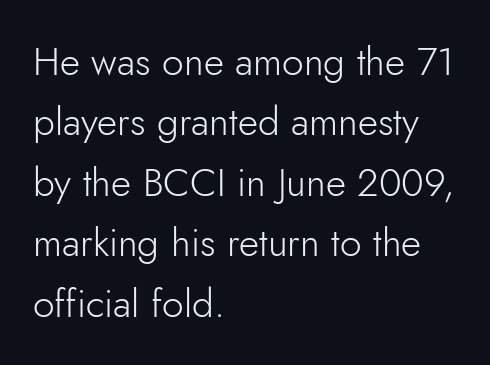
Q: Is the text bold? A: No.
Q: Is the text italic (slanted)? A: No, it is upright.
Q: Is the typeface a serif or a sans-serif typeface? A: Sans-serif.
Q: Is the text underlined? A: No.
Q: How is the paragraph aligned? A: Left-aligned.
Q: Is the spacing between letters normal or unusually wide? A: Normal.
Q: Is the spacing between lines tight, normal or loose? A: Normal.
Q: Width (condensed, normal, or wide)? A: Normal.
Q: Stroke contrast? A: Low.
Q: x-height? A: Small.
Q: Monospaced? A: No.
